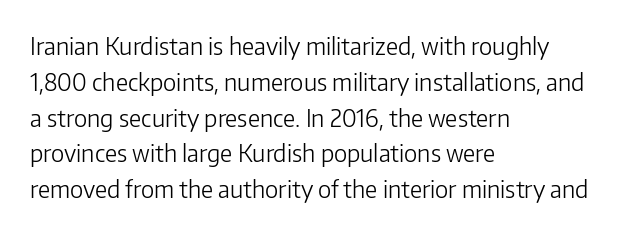
Q: Is the text bold? A: No.
Q: Is the text italic (slanted)? A: No, it is upright.
Q: Is the text underlined? A: No.
Q: How is the paragraph aligned? A: Left-aligned.
Q: Is the spacing between letters normal or unusually wide? A: Normal.
Q: Is the spacing between lines tight, normal or loose? A: Normal.
